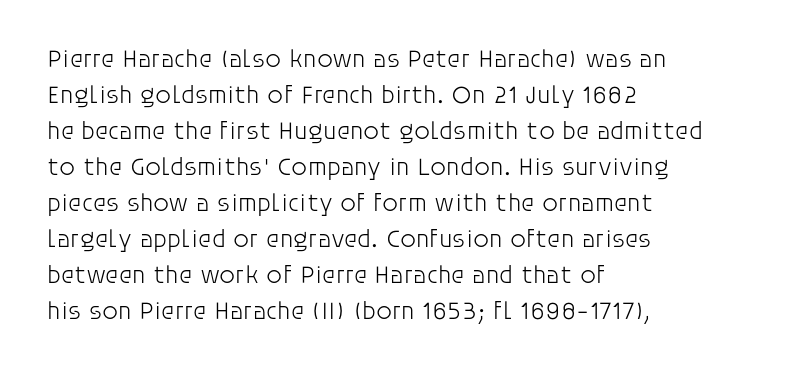
The image shows 25 px text type, upright; set left-aligned, normal line spacing (1.44x), normal letter spacing, not underlined.
